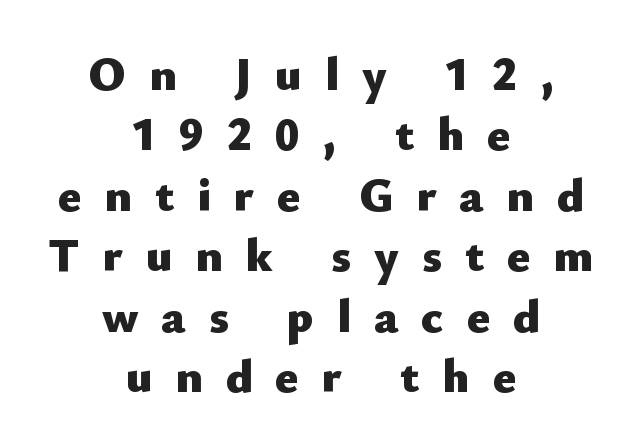
Q: Is the text bold? A: Yes.
Q: Is the text italic (slanted)? A: No, it is upright.
Q: Is the typeface a serif or a sans-serif typeface? A: Sans-serif.
Q: Is the text underlined? A: No.
Q: How is the paragraph aligned? A: Centered.
Q: Is the spacing between letters normal or unusually wide? A: Unusually wide.
Q: Is the spacing between lines tight, normal or loose? A: Normal.
Q: Width (condensed, normal, or wide)? A: Normal.
Q: Stroke contrast? A: Low.
Q: x-height? A: Small.
Q: Monospaced? A: No.
